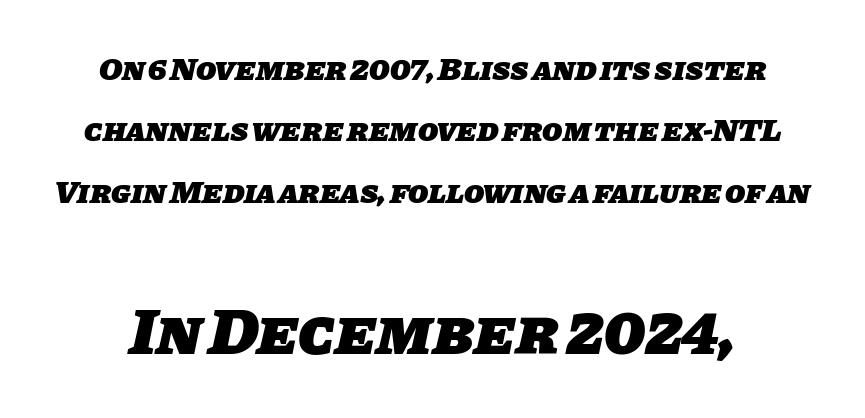
Compared with typical body copy, the letter spacing here is the same. Anything drawn beneath the words? Only blank space. Does the weight exceed regular? Yes, all the way to bold. Do the characters align in a grid? No, the font is proportional. Top chunk: small. Bottom chunk: large.
